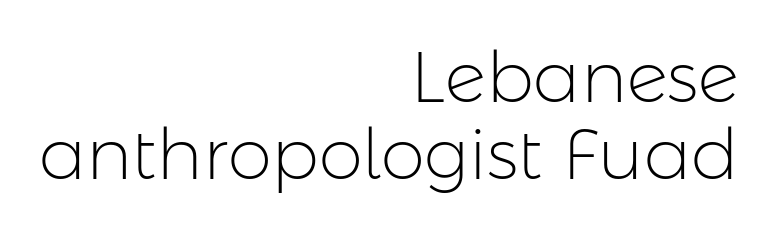
Q: Is the text bold? A: No.
Q: Is the text italic (slanted)? A: No, it is upright.
Q: Is the typeface a serif or a sans-serif typeface? A: Sans-serif.
Q: Is the text underlined? A: No.
Q: How is the paragraph aligned? A: Right-aligned.
Q: Is the spacing between letters normal or unusually wide? A: Normal.
Q: Is the spacing between lines tight, normal or loose? A: Tight.
Q: Width (condensed, normal, or wide)? A: Normal.
Q: Stroke contrast? A: Low.
Q: x-height? A: Medium.
Q: Monospaced? A: No.
